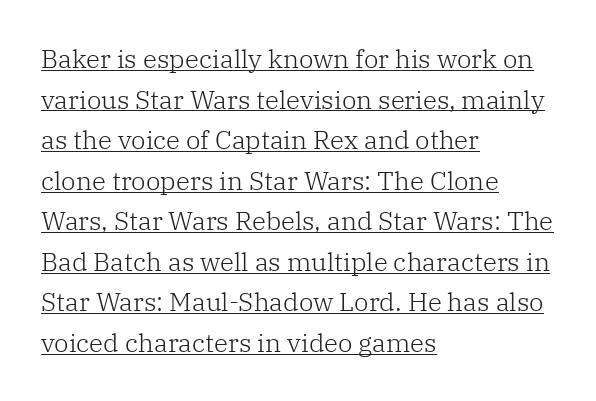
The image shows 26 px text type, upright; set left-aligned, normal line spacing (1.56x), normal letter spacing, underlined.
